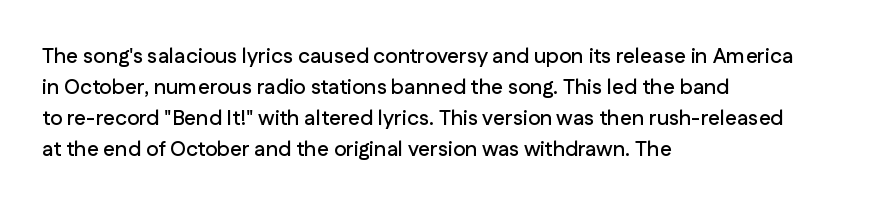
Q: Is the text italic (slanted)? A: No, it is upright.
Q: Is the text underlined? A: No.
Q: How is the paragraph aligned? A: Left-aligned.
Q: Is the spacing between letters normal or unusually wide? A: Normal.
Q: Is the spacing between lines tight, normal or loose? A: Normal.
